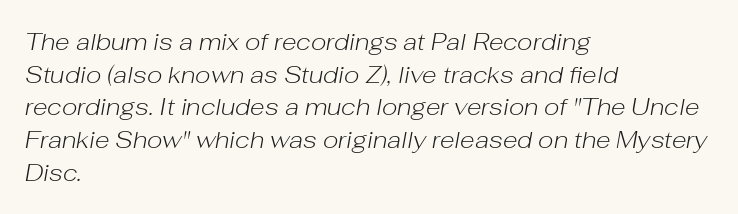
The image shows 24 px text type, italic (leaning right); set left-aligned, normal line spacing (1.36x), normal letter spacing, not underlined.
